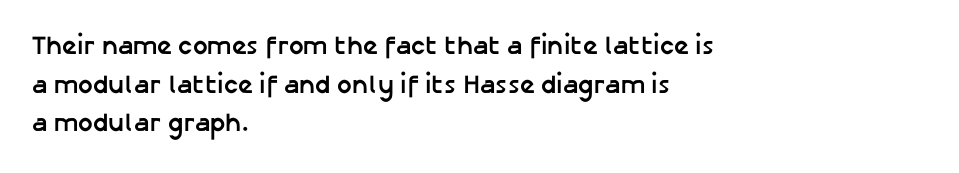
Q: Is the text bold? A: Yes.
Q: Is the text italic (slanted)? A: No, it is upright.
Q: Is the text underlined? A: No.
Q: How is the paragraph aligned? A: Left-aligned.
Q: Is the spacing between letters normal or unusually wide? A: Normal.
Q: Is the spacing between lines tight, normal or loose? A: Normal.
